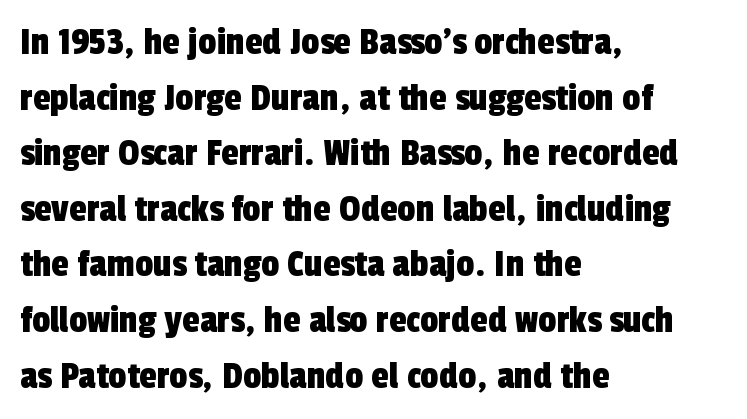
Inter-character spacing is left at the font's built-in metrics. The lines in this sample share a left origin and differ only in where they stop. Regular leading. Nobody drew a line under any word here.
